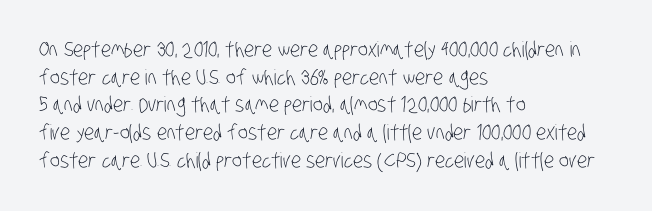
{"bold": "no", "underline": "no", "align": "left", "line_spacing": "normal", "line_spacing_ratio": 1.32, "letter_spacing": "normal", "letter_spacing_em": 0.0, "glyph_px": 21}
